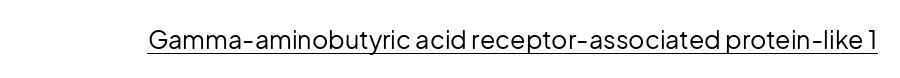
{"italic": "no", "bold": "no", "underline": "yes", "letter_spacing": "normal", "letter_spacing_em": 0.0, "glyph_px": 25}
